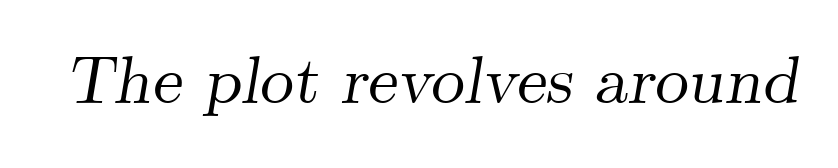
{"serif": "yes", "italic": "yes", "lean": "right", "slant_degrees": 9, "width": "normal", "stroke_contrast": "medium", "x_height": "small", "monospaced": "no", "underline": "no", "letter_spacing": "normal", "letter_spacing_em": 0.0, "glyph_px": 67}
